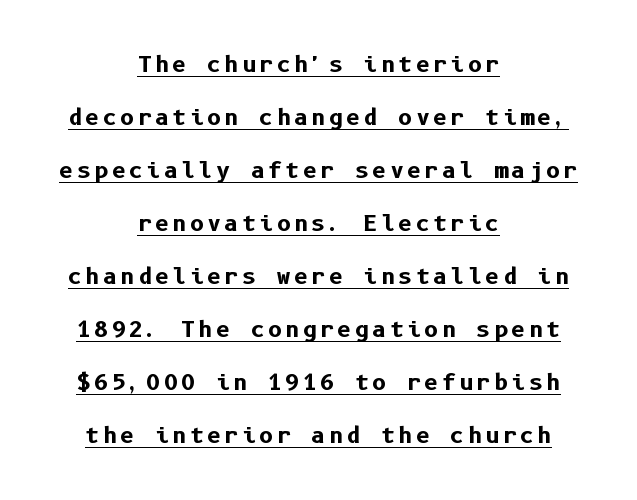
The image shows 22 px bold type, upright; set centered, loose line spacing (2.41x), underlined.
